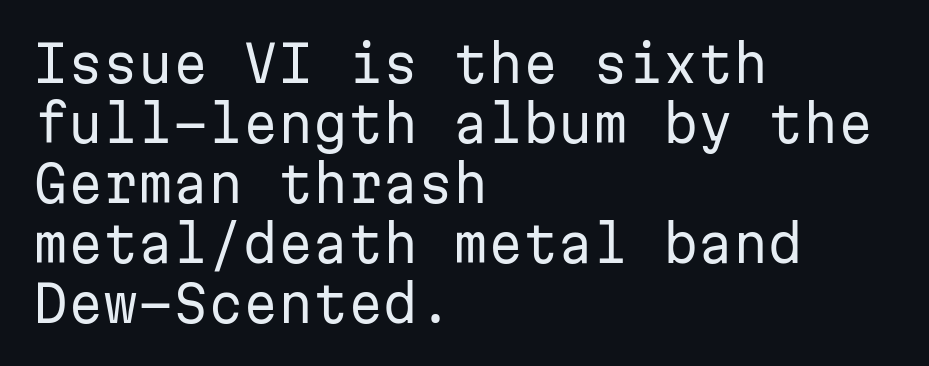
Think of a typewriter: that constant character pitch is what you see here. Rule under the text: the space is simply empty. Examine the stroke ends and you'll find no serifs. The specimen reads as upright at a glance.
